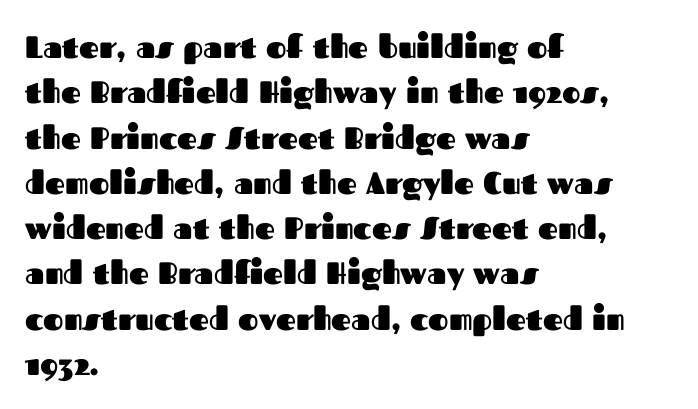
The image shows 31 px heavy sans-serif type, upright; set left-aligned, normal line spacing (1.46x), normal letter spacing, not underlined; medium stroke contrast and a medium x-height.
